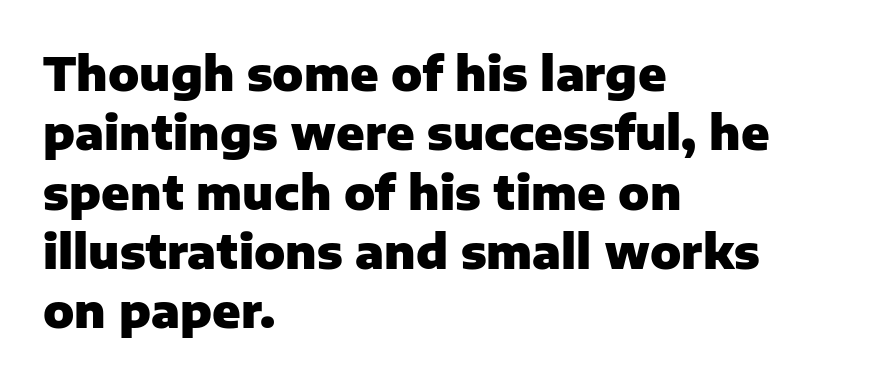
The image shows 46 px heavy sans-serif type, upright; set left-aligned, normal line spacing (1.29x), normal letter spacing, not underlined; low stroke contrast and a medium x-height.
